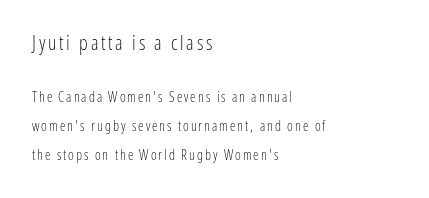
Q: Is the text bold? A: No.
Q: Is the text italic (slanted)? A: No, it is upright.
Q: Is the text underlined? A: No.
Q: How is the paragraph aligned? A: Left-aligned.
Q: Is the spacing between lines tight, normal or loose? A: Loose.
Q: Which block of text is set in a larger size, the first (top) or the second (bottom)? A: The first (top) one.
